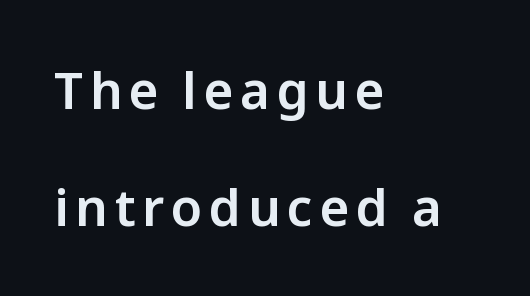
The image shows 51 px sans-serif type, upright; set left-aligned, loose line spacing (2.3x), not underlined; low stroke contrast and a medium x-height.
